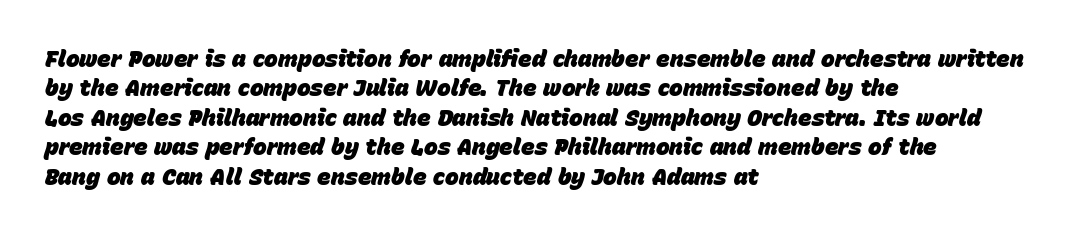
{"italic": "yes", "lean": "right", "slant_degrees": 15, "bold": "yes", "underline": "no", "align": "left", "line_spacing": "normal", "line_spacing_ratio": 1.28, "letter_spacing": "normal", "letter_spacing_em": 0.0, "glyph_px": 23}
